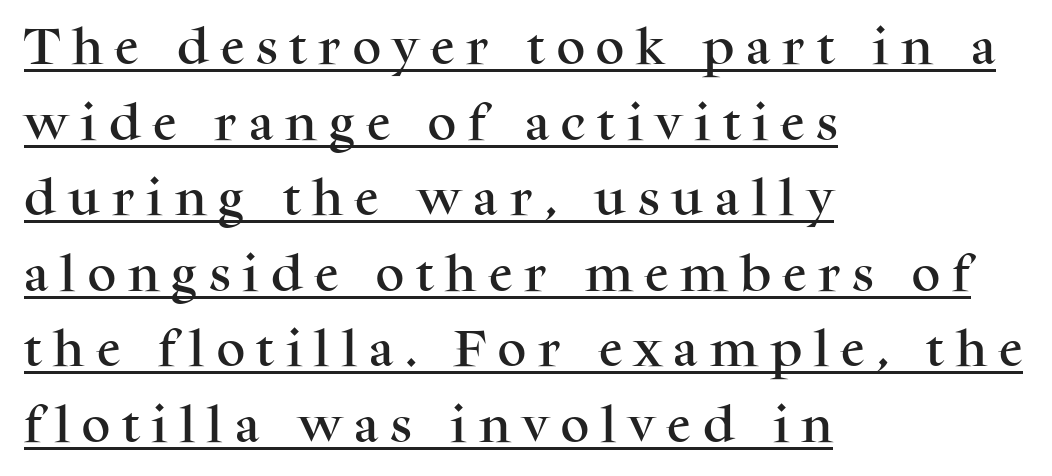
Q: Is the text italic (slanted)? A: No, it is upright.
Q: Is the typeface a serif or a sans-serif typeface? A: Serif.
Q: Is the text underlined? A: Yes.
Q: How is the paragraph aligned? A: Left-aligned.
Q: Is the spacing between letters normal or unusually wide? A: Unusually wide.
Q: Width (condensed, normal, or wide)? A: Normal.
Q: Stroke contrast? A: Medium.
Q: x-height? A: Medium.
Q: Monospaced? A: No.
